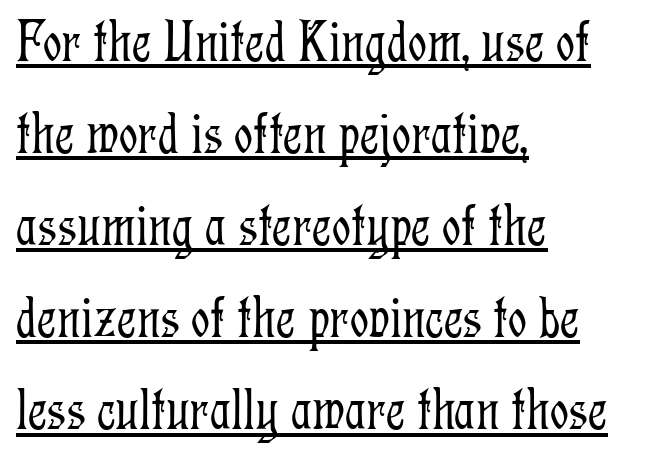
{"serif": "yes", "italic": "no", "bold": "no", "weight": "light", "width": "condensed", "stroke_contrast": "low", "x_height": "medium", "monospaced": "no", "underline": "yes", "align": "left", "line_spacing": "normal", "line_spacing_ratio": 1.56, "letter_spacing": "normal", "letter_spacing_em": 0.0, "glyph_px": 59}
